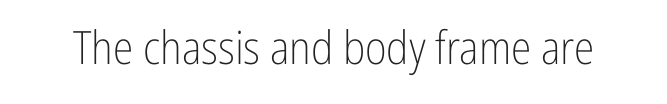
The image shows 46 px light, condensed sans-serif type, upright; set normal letter spacing, not underlined; low stroke contrast and a medium x-height.
